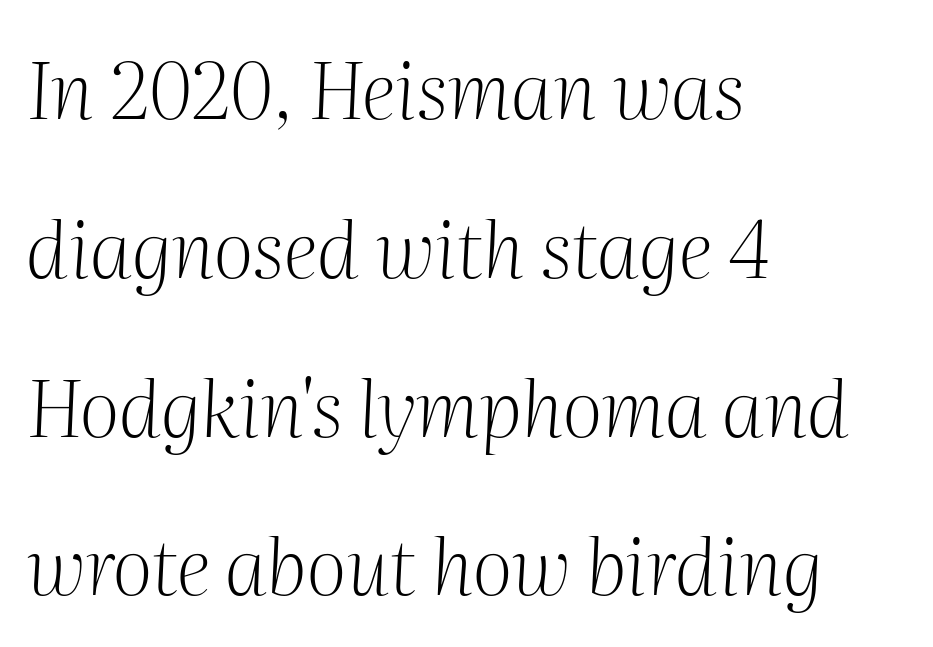
{"serif": "yes", "italic": "yes", "lean": "right", "slant_degrees": 2, "bold": "no", "weight": "light", "width": "normal", "stroke_contrast": "medium", "x_height": "medium", "monospaced": "no", "underline": "no", "align": "left", "line_spacing": "loose", "line_spacing_ratio": 2.01, "letter_spacing": "normal", "letter_spacing_em": 0.0, "glyph_px": 79}
